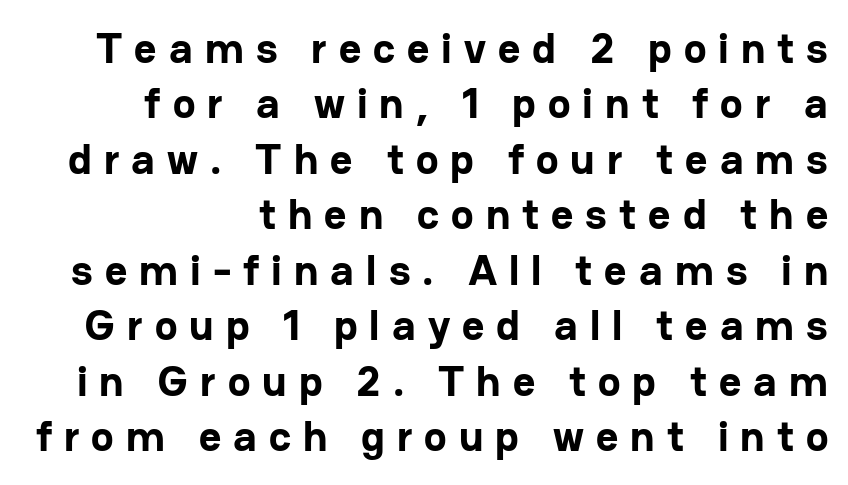
{"serif": "no", "italic": "no", "bold": "yes", "weight": "bold", "width": "normal", "stroke_contrast": "low", "x_height": "medium", "monospaced": "no", "underline": "no", "align": "right", "line_spacing": "normal", "line_spacing_ratio": 1.29, "letter_spacing": "wide", "letter_spacing_em": 0.28, "glyph_px": 43}
